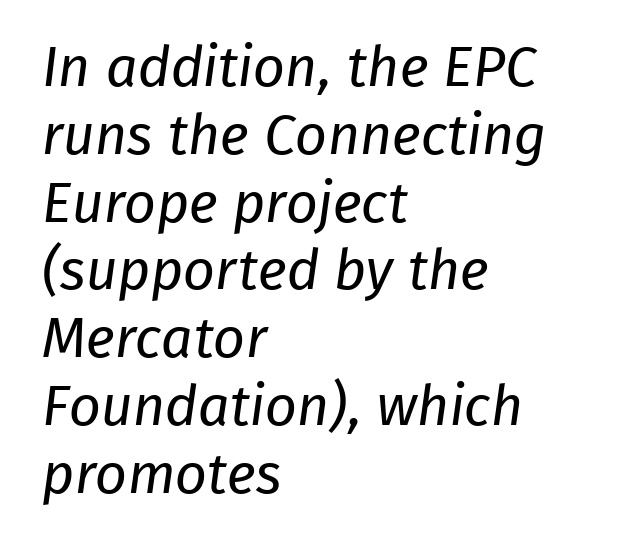
Q: Is the text bold? A: No.
Q: Is the typeface a serif or a sans-serif typeface? A: Sans-serif.
Q: Is the text underlined? A: No.
Q: How is the paragraph aligned? A: Left-aligned.
Q: Is the spacing between letters normal or unusually wide? A: Normal.
Q: Width (condensed, normal, or wide)? A: Normal.
Q: Stroke contrast? A: Low.
Q: x-height? A: Medium.
Q: Monospaced? A: No.
